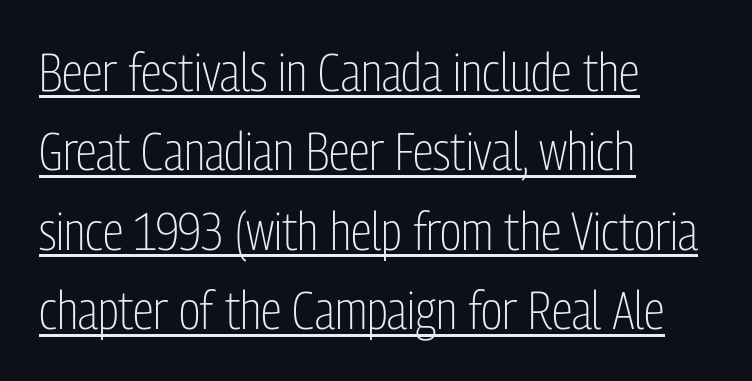
The image shows 53 px light, condensed sans-serif type, upright; set left-aligned, normal line spacing (1.5x), normal letter spacing, underlined; low stroke contrast and a medium x-height.
